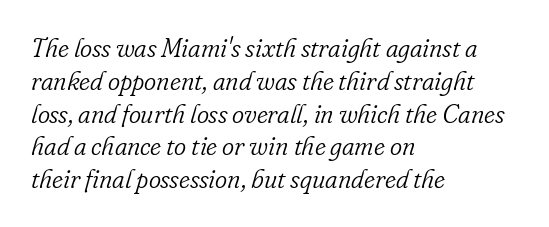
Reading down the block, your eye returns to a fixed left position each line. Spacing between characters is what you'd get straight out of the box. The gap between lines stays unmarked. This is not heavy type; no bold has been used.
